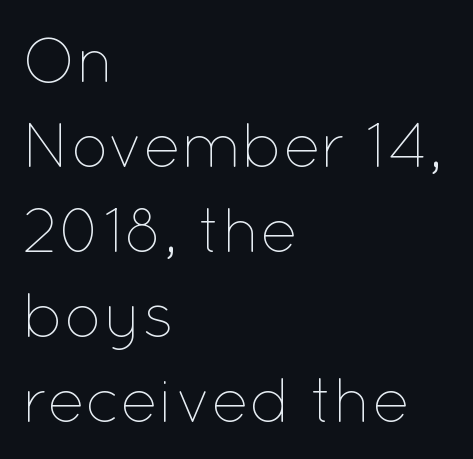
{"italic": "no", "bold": "no", "weight": "thin", "width": "normal", "stroke_contrast": "low", "x_height": "medium", "monospaced": "no", "underline": "no", "align": "left", "line_spacing": "normal", "line_spacing_ratio": 1.35, "letter_spacing": "normal", "letter_spacing_em": 0.0, "glyph_px": 63}
